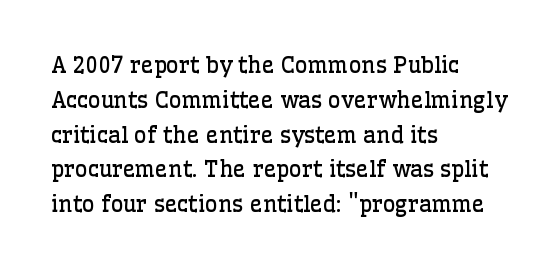
All the whitespace from short lines collects on the right. No extra tracking has been applied to these lines. Characters remain perfectly vertical along every line. The space beneath each line is pristine and unruled. Vertical stems look standard width or narrower in stroke.
